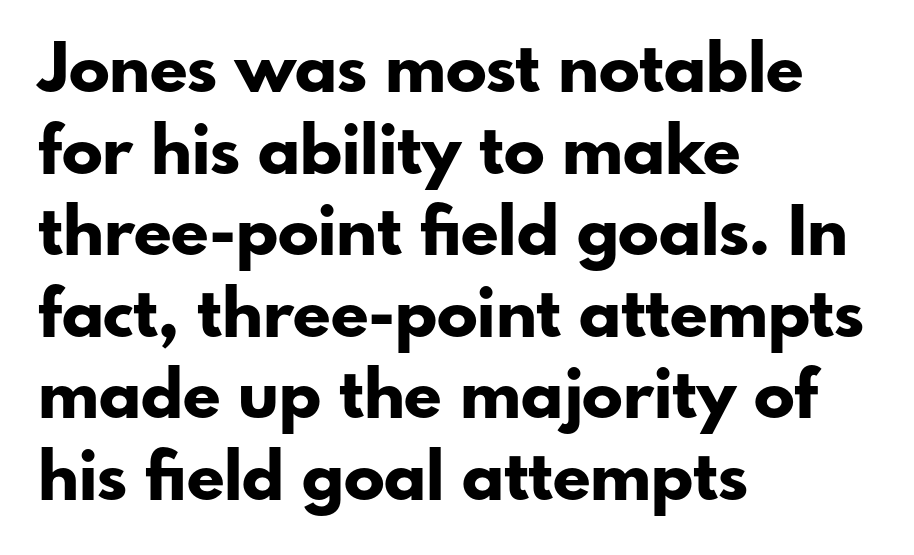
{"serif": "no", "italic": "no", "bold": "yes", "weight": "bold", "width": "normal", "stroke_contrast": "low", "x_height": "small", "monospaced": "no", "underline": "no", "align": "left", "line_spacing_ratio": 1.2, "letter_spacing": "normal", "letter_spacing_em": 0.0, "glyph_px": 68}
